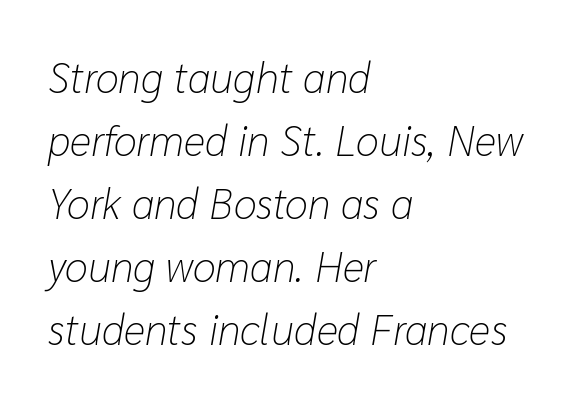
The font's italic variant was chosen for this text. Line spacing here is normal. The rendering keeps characters at their native spacing. Layout note: lines flush left. The face used here is proportionally spaced, like ordinary book or web type.
